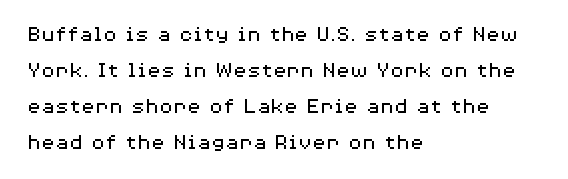
The image shows 23 px text type, upright; set left-aligned, normal line spacing (1.56x), normal letter spacing, not underlined.
